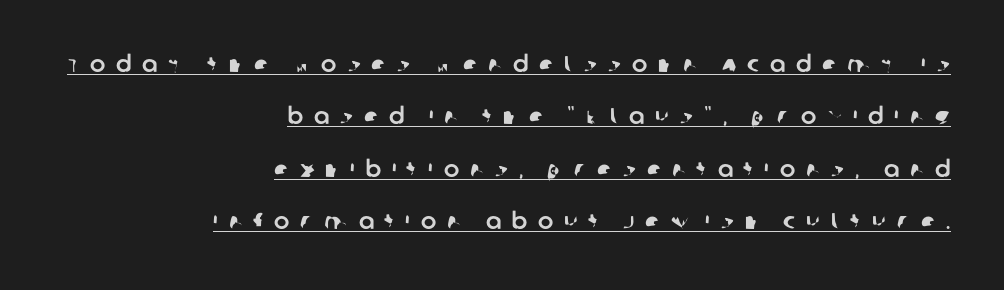
Q: Is the text underlined? A: Yes.
Q: How is the paragraph aligned? A: Right-aligned.
Q: Is the spacing between letters normal or unusually wide? A: Unusually wide.
Q: Is the spacing between lines tight, normal or loose? A: Loose.
